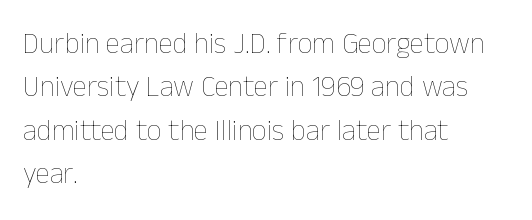
Varying glyph widths throughout — classic text-font behaviour. If you drew a ruler down the left edge, every line would touch it. Vertical strokes here are truly vertical. Clear beneath every line of the passage. Caption: standard tracking, unaltered. No chunkiness to these letters — they're not bold.
